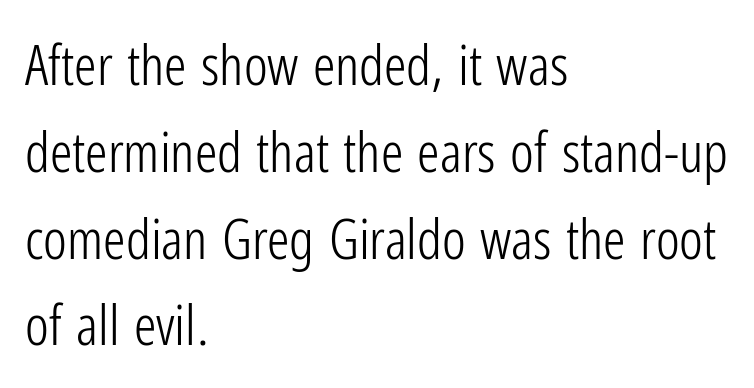
Q: Is the text bold? A: No.
Q: Is the text italic (slanted)? A: No, it is upright.
Q: Is the typeface a serif or a sans-serif typeface? A: Sans-serif.
Q: Is the text underlined? A: No.
Q: How is the paragraph aligned? A: Left-aligned.
Q: Is the spacing between letters normal or unusually wide? A: Normal.
Q: Is the spacing between lines tight, normal or loose? A: Normal.
Q: Width (condensed, normal, or wide)? A: Condensed.
Q: Stroke contrast? A: Low.
Q: x-height? A: Medium.
Q: Monospaced? A: No.
